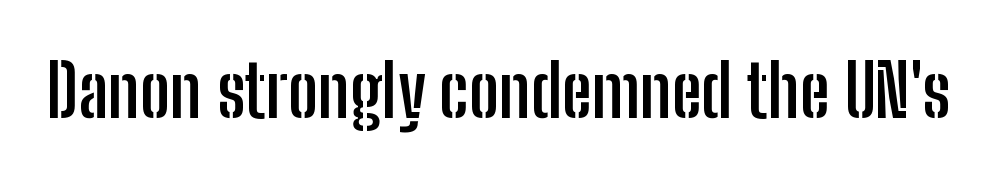
Q: Is the text bold? A: Yes.
Q: Is the text italic (slanted)? A: No, it is upright.
Q: Is the typeface a serif or a sans-serif typeface? A: Sans-serif.
Q: Is the text underlined? A: No.
Q: Is the spacing between letters normal or unusually wide? A: Normal.
Q: Width (condensed, normal, or wide)? A: Condensed.
Q: Stroke contrast? A: Low.
Q: x-height? A: Medium.
Q: Monospaced? A: No.
